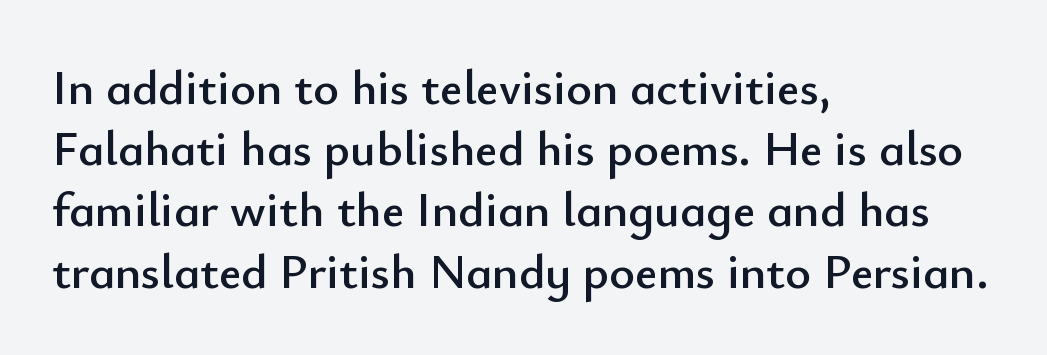
One glance says typical: line gaps are just what's usual. Is the letter spacing exaggerated? No — it looks like the ordinary default. The letters advance in unequal steps, a hallmark of proportional type. Short and long lines alike share a common starting point at left.
